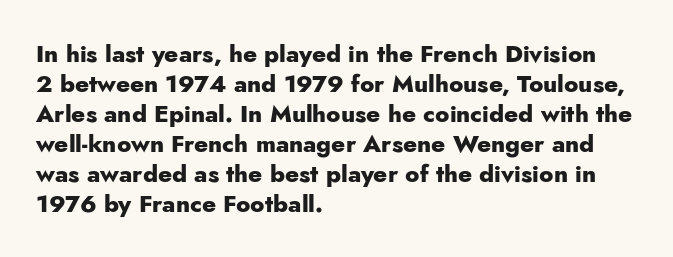
Q: Is the text bold? A: Yes.
Q: Is the text italic (slanted)? A: No, it is upright.
Q: Is the text underlined? A: No.
Q: How is the paragraph aligned? A: Left-aligned.
Q: Is the spacing between letters normal or unusually wide? A: Normal.
Q: Is the spacing between lines tight, normal or loose? A: Normal.
